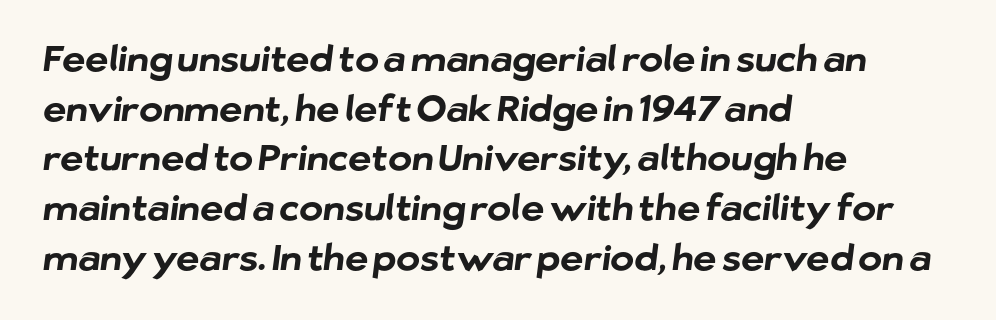
{"serif": "no", "bold": "yes", "weight": "bold", "width": "normal", "stroke_contrast": "low", "x_height": "medium", "monospaced": "no", "underline": "no", "align": "left", "line_spacing": "normal", "line_spacing_ratio": 1.38, "letter_spacing": "normal", "letter_spacing_em": 0.0, "glyph_px": 36}
